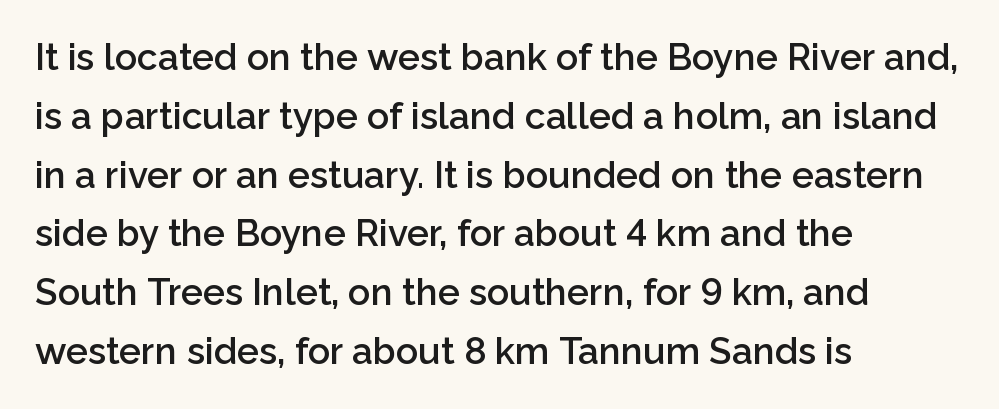
{"serif": "no", "italic": "no", "bold": "semi", "weight": "semibold", "width": "normal", "stroke_contrast": "low", "x_height": "medium", "monospaced": "no", "underline": "no", "align": "left", "line_spacing": "normal", "line_spacing_ratio": 1.59, "letter_spacing": "normal", "letter_spacing_em": 0.0, "glyph_px": 37}
